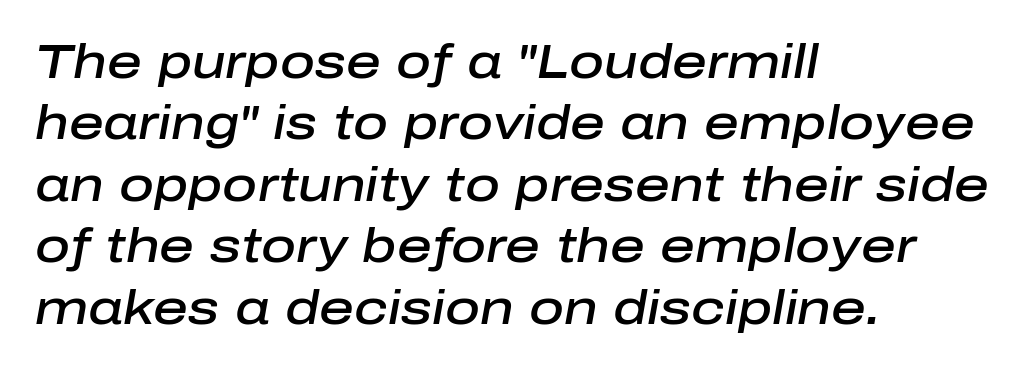
Q: Is the text bold? A: Semi-bold.
Q: Is the text italic (slanted)? A: Yes, it leans right by about 10 degrees.
Q: Is the text underlined? A: No.
Q: How is the paragraph aligned? A: Left-aligned.
Q: Is the spacing between letters normal or unusually wide? A: Normal.
Q: Is the spacing between lines tight, normal or loose? A: Normal.
Q: Width (condensed, normal, or wide)? A: Normal.
Q: Stroke contrast? A: Low.
Q: x-height? A: Medium.
Q: Monospaced? A: No.
